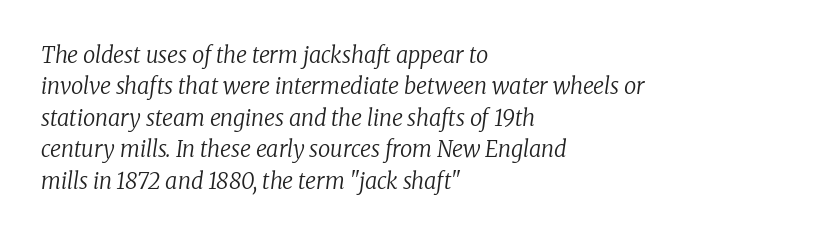
{"italic": "yes", "lean": "right", "slant_degrees": 8, "bold": "no", "underline": "no", "align": "left", "line_spacing": "normal", "line_spacing_ratio": 1.43, "letter_spacing": "normal", "letter_spacing_em": 0.0, "glyph_px": 22}
